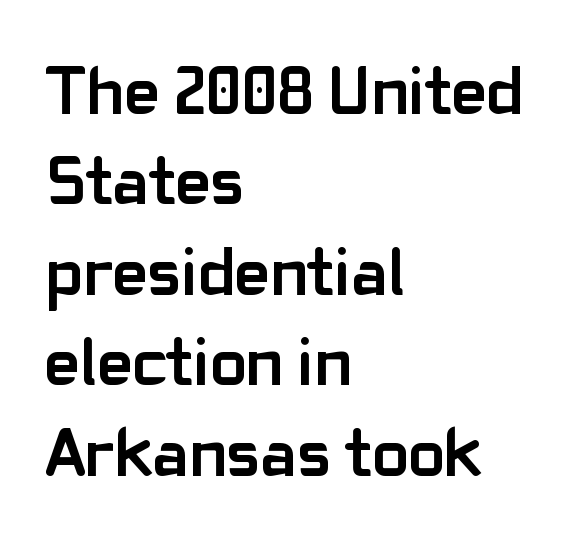
Set as a true bold cut, around the 700 mark. The paragraph shown leans on its left margin. A typesetter would call this proportional, since set widths differ per character. Each new line begins a customary step beneath the previous one. The text was rendered using a sans face with plain stroke endings.
